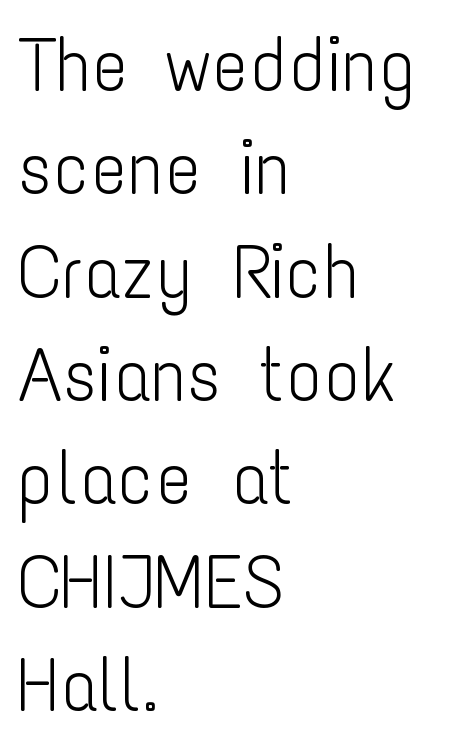
Q: Is the text bold? A: No.
Q: Is the text italic (slanted)? A: No, it is upright.
Q: Is the typeface a serif or a sans-serif typeface? A: Sans-serif.
Q: Is the text underlined? A: No.
Q: How is the paragraph aligned? A: Left-aligned.
Q: Is the spacing between letters normal or unusually wide? A: Normal.
Q: Is the spacing between lines tight, normal or loose? A: Normal.
Q: Width (condensed, normal, or wide)? A: Condensed.
Q: Stroke contrast? A: Low.
Q: x-height? A: Medium.
Q: Monospaced? A: No.
